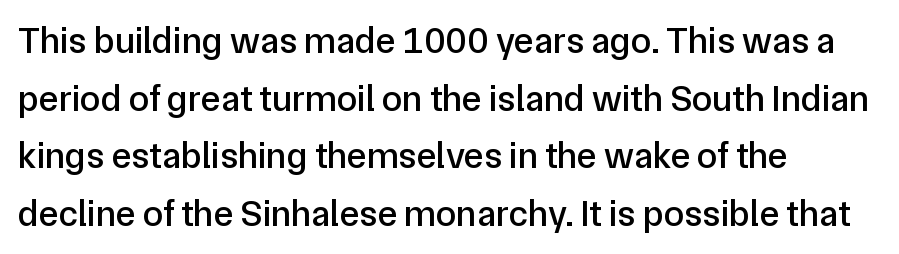
The image shows 37 px sans-serif type, upright; set left-aligned, normal line spacing (1.56x), normal letter spacing, not underlined; low stroke contrast and a medium x-height.
